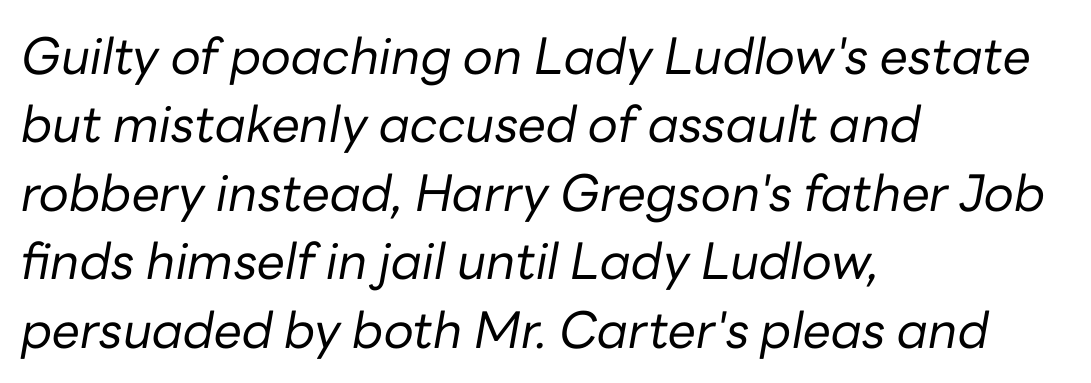
Stems and bowls with no extra thickness — not bold. Proportional: the letters do not fall into vertical columns. Underline: absent. The paragraph has a hard left edge and a soft right edge. Notice how the stems are inclined rather than vertical — that's the hallmark of italics. This rendering leaves character spacing at its baseline value.
